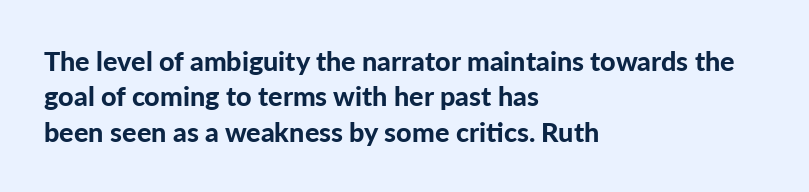
Q: Is the text bold? A: Yes.
Q: Is the text italic (slanted)? A: No, it is upright.
Q: Is the text underlined? A: No.
Q: How is the paragraph aligned? A: Left-aligned.
Q: Is the spacing between letters normal or unusually wide? A: Normal.
Q: Is the spacing between lines tight, normal or loose? A: Normal.
